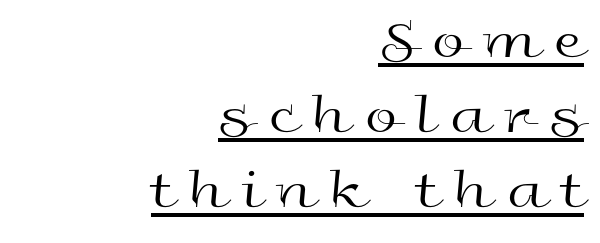
Q: Is the text bold? A: No.
Q: Is the text italic (slanted)? A: No, it is upright.
Q: Is the typeface a serif or a sans-serif typeface? A: Sans-serif.
Q: Is the text underlined? A: Yes.
Q: How is the paragraph aligned? A: Right-aligned.
Q: Is the spacing between letters normal or unusually wide? A: Unusually wide.
Q: Is the spacing between lines tight, normal or loose? A: Normal.
Q: Width (condensed, normal, or wide)? A: Wide.
Q: x-height? A: Medium.
Q: Monospaced? A: No.
